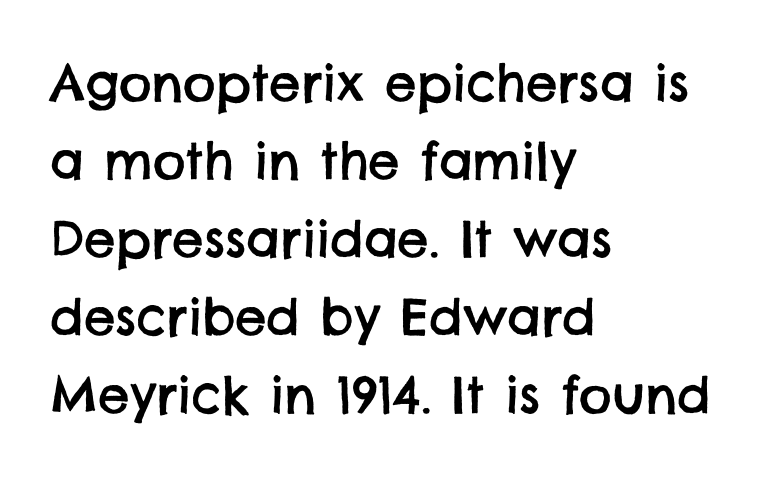
{"serif": "no", "width": "normal", "stroke_contrast": "low", "x_height": "large", "monospaced": "no", "underline": "no", "align": "left", "line_spacing": "normal", "line_spacing_ratio": 1.56, "letter_spacing": "normal", "letter_spacing_em": 0.0, "glyph_px": 50}
